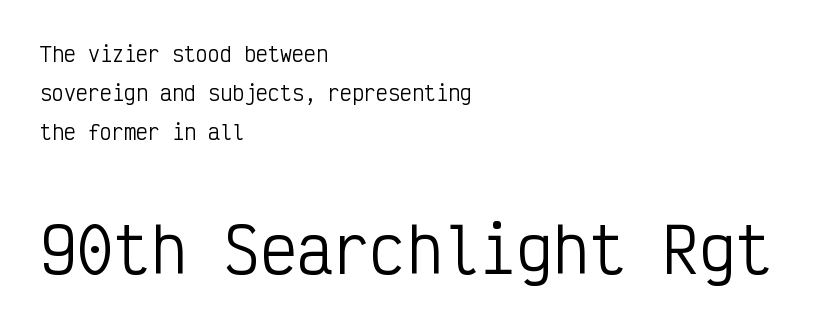
Q: Is the text bold? A: No.
Q: Is the text italic (slanted)? A: No, it is upright.
Q: Is the typeface a serif or a sans-serif typeface? A: Sans-serif.
Q: Is the text underlined? A: No.
Q: How is the paragraph aligned? A: Left-aligned.
Q: Is the spacing between letters normal or unusually wide? A: Normal.
Q: Is the spacing between lines tight, normal or loose? A: Loose.
Q: Which block of text is set in a larger size, the first (top) or the second (bottom)? A: The second (bottom) one.
Q: Width (condensed, normal, or wide)? A: Condensed.
Q: Stroke contrast? A: Low.
Q: x-height? A: Medium.
Q: Monospaced? A: Yes.
